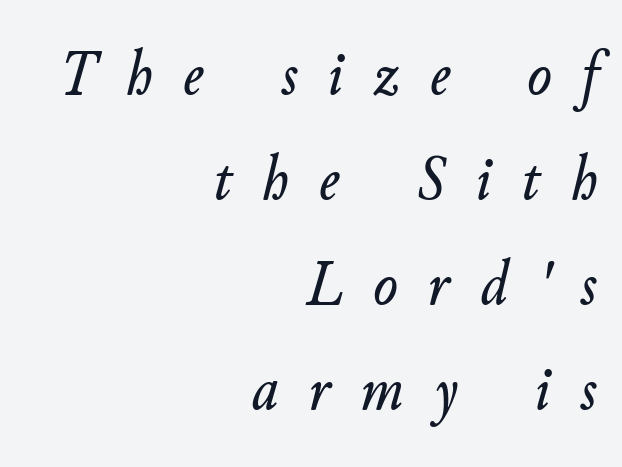
The image shows 64 px text type, italic (leaning right); set right-aligned, normal line spacing (1.64x), unusually wide letter spacing (+0.48 em), not underlined; low stroke contrast and a small x-height.
